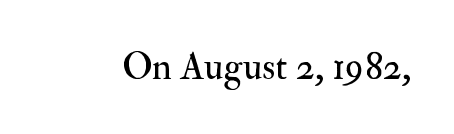
The image shows 38 px regular-weight serif type, upright; set normal letter spacing, not underlined; medium stroke contrast and a small x-height.
